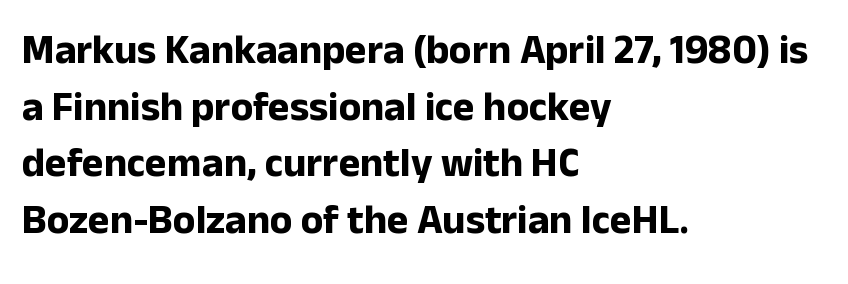
Spacing between characters is what you'd get straight out of the box. Glance below the letters and you will spot only blank space. This sample uses an upright cut, with every glyph sitting square on the baseline. The glyphs have the mass of a bold cut.
